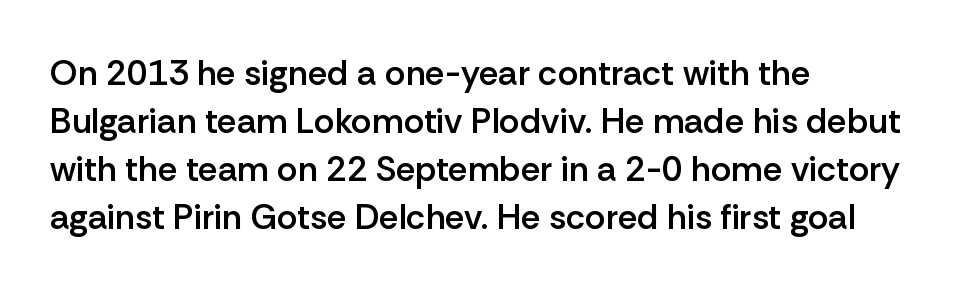
Q: Is the text bold? A: Semi-bold.
Q: Is the text italic (slanted)? A: No, it is upright.
Q: Is the typeface a serif or a sans-serif typeface? A: Sans-serif.
Q: Is the text underlined? A: No.
Q: How is the paragraph aligned? A: Left-aligned.
Q: Is the spacing between letters normal or unusually wide? A: Normal.
Q: Is the spacing between lines tight, normal or loose? A: Normal.
Q: Width (condensed, normal, or wide)? A: Normal.
Q: Stroke contrast? A: Low.
Q: x-height? A: Medium.
Q: Monospaced? A: No.
